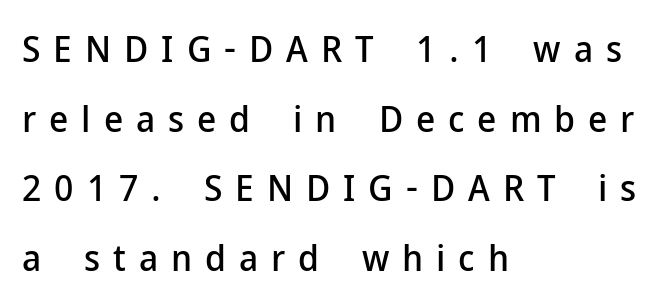
Q: Is the text italic (slanted)? A: No, it is upright.
Q: Is the typeface a serif or a sans-serif typeface? A: Sans-serif.
Q: Is the text underlined? A: No.
Q: How is the paragraph aligned? A: Left-aligned.
Q: Is the spacing between letters normal or unusually wide? A: Unusually wide.
Q: Width (condensed, normal, or wide)? A: Normal.
Q: Stroke contrast? A: Low.
Q: x-height? A: Medium.
Q: Monospaced? A: No.
